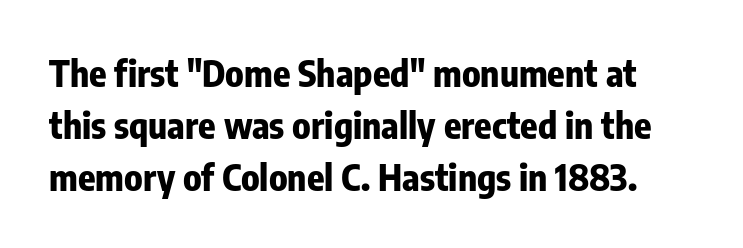
The image shows 36 px bold, condensed sans-serif type, upright; set normal line spacing (1.44x), normal letter spacing, not underlined; low stroke contrast and a medium x-height.
